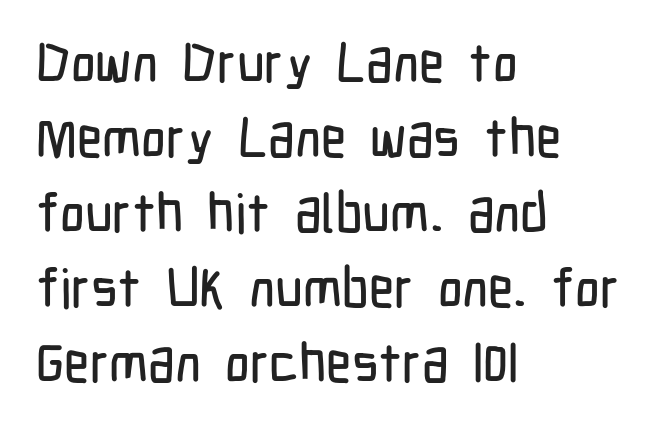
Q: Is the text italic (slanted)? A: No, it is upright.
Q: Is the typeface a serif or a sans-serif typeface? A: Sans-serif.
Q: Is the text underlined? A: No.
Q: How is the paragraph aligned? A: Left-aligned.
Q: Is the spacing between letters normal or unusually wide? A: Normal.
Q: Is the spacing between lines tight, normal or loose? A: Normal.
Q: Width (condensed, normal, or wide)? A: Condensed.
Q: Stroke contrast? A: Low.
Q: x-height? A: Medium.
Q: Monospaced? A: No.
